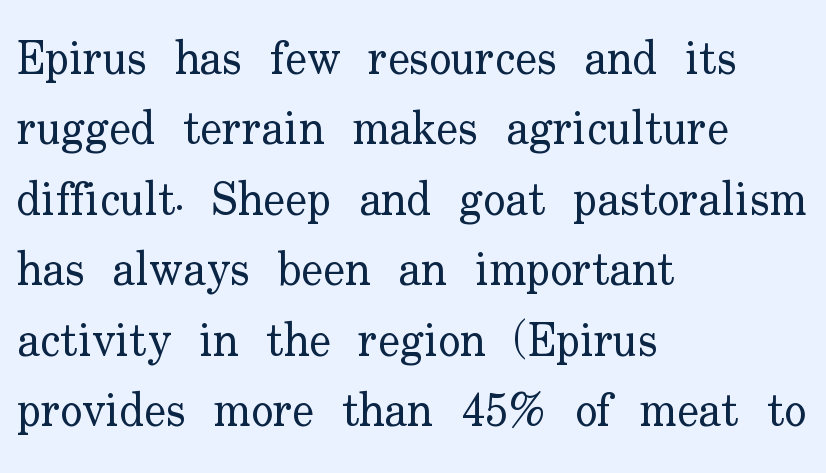
Compared with typical body copy, the letter spacing here is the same. If you measured baseline to baseline, you'd find a middling distance. Stroke thickness stays within the range of a standard reading face or lighter. Bare-footed words on every line. A serif font was chosen for this passage.
